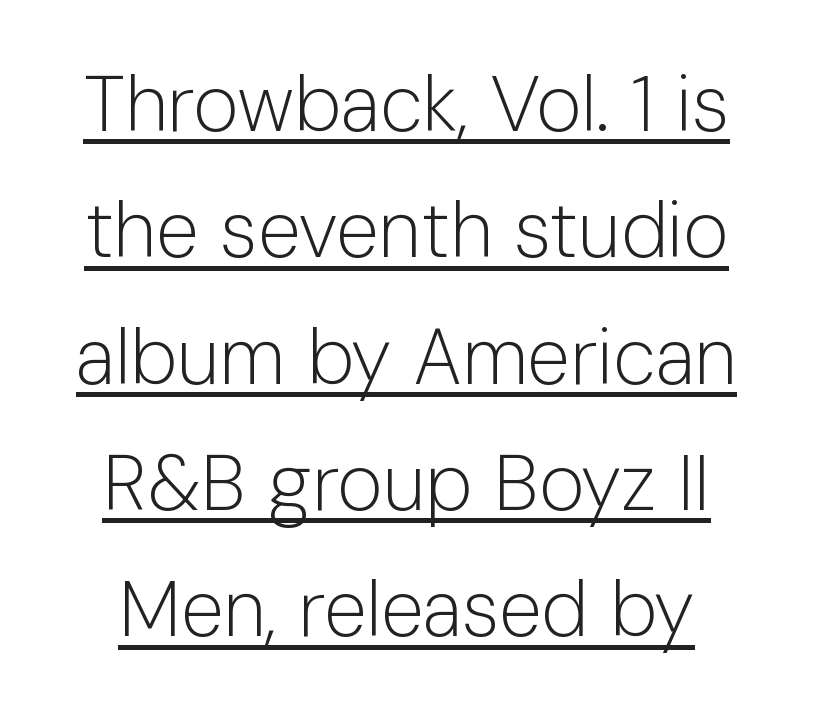
This sample keeps an unexceptional amount of space between lines. Are there feet on the stems? There aren't — it's a sans. Letter spacing: default. Counters stay open thanks to moderate or lighter strokes. Check the space under the baseline: a stroke is drawn there. Do the characters align in a grid? No, the font is proportional.
